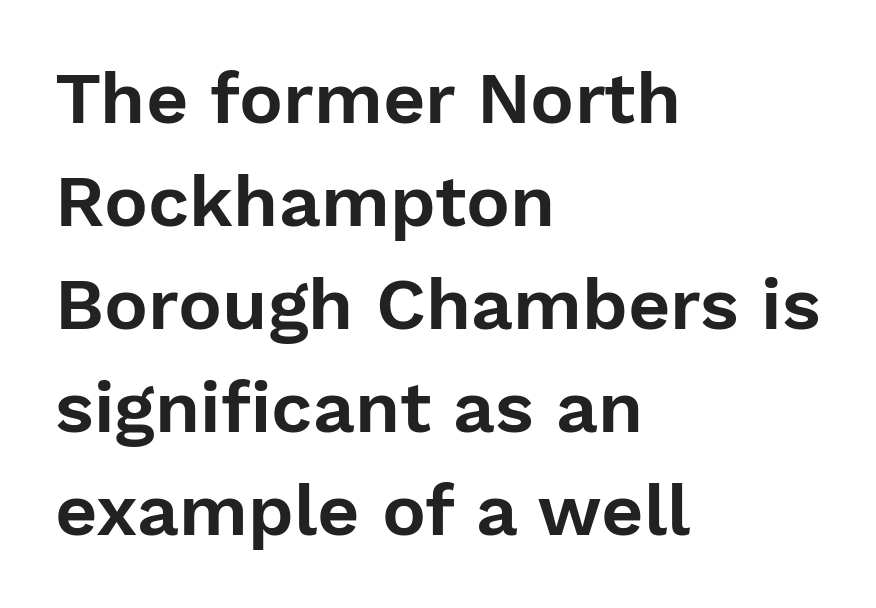
The image shows 73 px sans-serif type, upright; set left-aligned, normal line spacing (1.41x), normal letter spacing, not underlined; low stroke contrast and a medium x-height.
